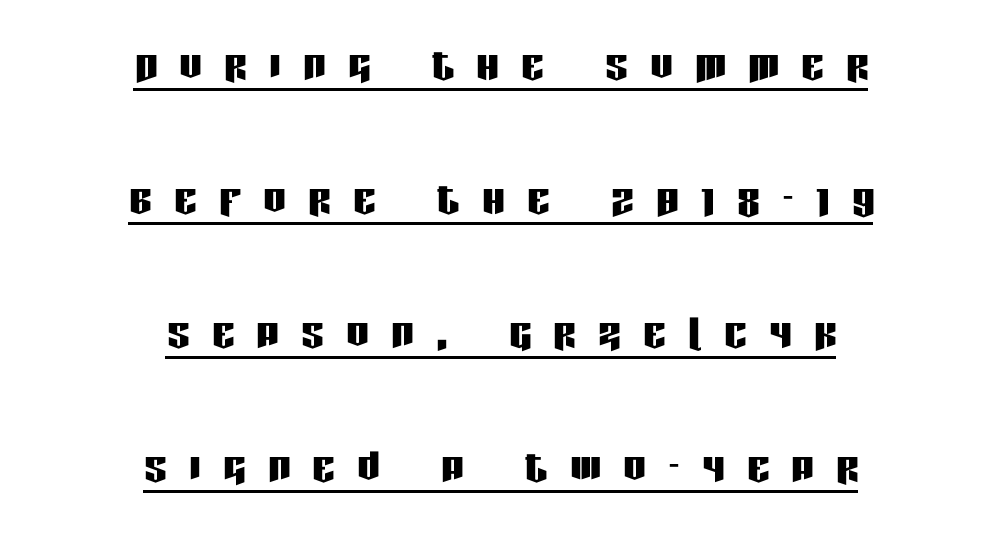
Q: Is the text italic (slanted)? A: No, it is upright.
Q: Is the typeface a serif or a sans-serif typeface? A: Sans-serif.
Q: Is the text underlined? A: Yes.
Q: How is the paragraph aligned? A: Centered.
Q: Is the spacing between letters normal or unusually wide? A: Unusually wide.
Q: Is the spacing between lines tight, normal or loose? A: Loose.
Q: Width (condensed, normal, or wide)? A: Condensed.
Q: Stroke contrast? A: Low.
Q: x-height? A: Large.
Q: Monospaced? A: No.
